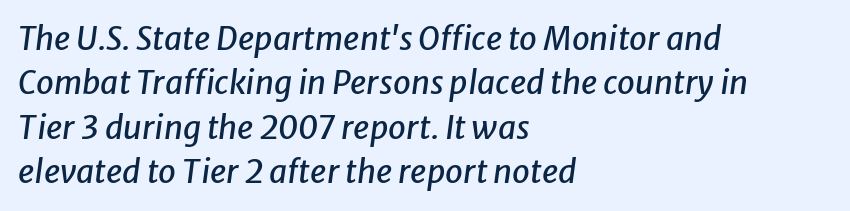
Q: Is the text italic (slanted)? A: Yes, it leans right by about 8 degrees.
Q: Is the text underlined? A: No.
Q: How is the paragraph aligned? A: Left-aligned.
Q: Is the spacing between letters normal or unusually wide? A: Normal.
Q: Is the spacing between lines tight, normal or loose? A: Normal.
Q: Width (condensed, normal, or wide)? A: Normal.
Q: Stroke contrast? A: Low.
Q: x-height? A: Medium.
Q: Monospaced? A: No.
